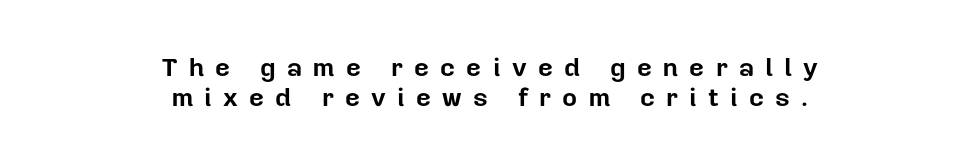
The image shows 26 px bold type, upright; set centered, line spacing 1.17x, unusually wide letter spacing (+0.43 em), not underlined.
